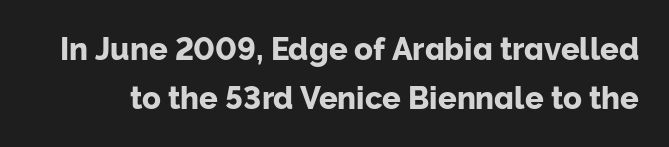
The image shows 31 px sans-serif type, upright; set normal line spacing (1.57x), normal letter spacing, not underlined; low stroke contrast and a medium x-height.
